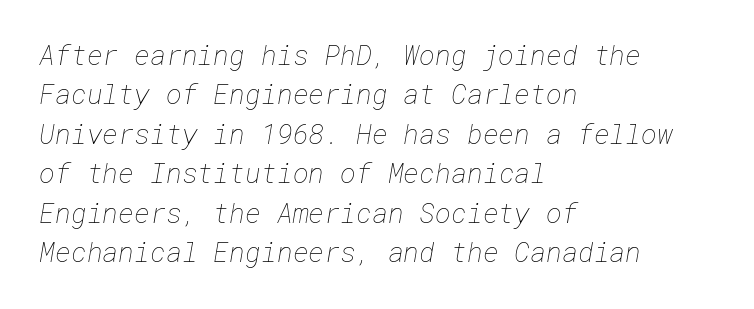
Q: Is the text bold? A: No.
Q: Is the text underlined? A: No.
Q: How is the paragraph aligned? A: Left-aligned.
Q: Is the spacing between letters normal or unusually wide? A: Normal.
Q: Is the spacing between lines tight, normal or loose? A: Normal.
